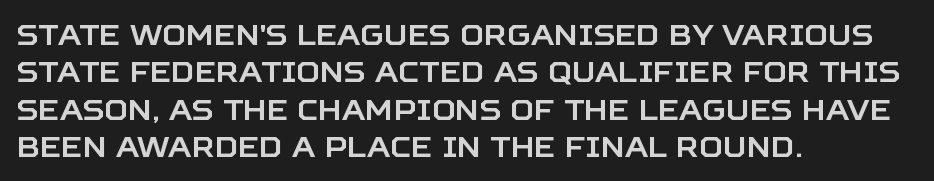
The words here are not underlined. Tracking value appears to be zero — textbook default spacing. Here the designer chose a conventional face with non-uniform glyph widths. Every character sits straight up, as roman type does. The typesetter chose a ragged-right arrangement here.
